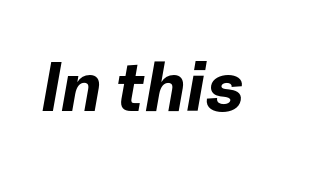
Is this a fixed-width face? No — the glyphs have proportional, varying widths. The sample has been set heavy, in full bold. Glyph-to-glyph distance matches everyday printed text. The words here are not underlined. Is the type slanted? Yes — the strokes lean at a clear angle.
